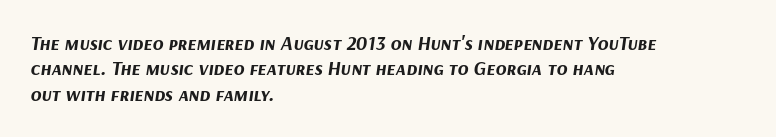
Q: Is the text bold? A: Yes.
Q: Is the text italic (slanted)? A: Yes, it leans right by about 9 degrees.
Q: Is the text underlined? A: No.
Q: How is the paragraph aligned? A: Left-aligned.
Q: Is the spacing between letters normal or unusually wide? A: Normal.
Q: Is the spacing between lines tight, normal or loose? A: Normal.
